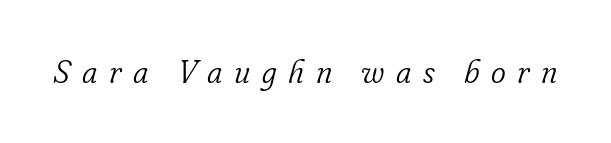
{"serif": "yes", "italic": "yes", "lean": "right", "slant_degrees": 16, "bold": "no", "weight": "light", "width": "normal", "stroke_contrast": "low", "x_height": "small", "monospaced": "no", "underline": "no", "letter_spacing": "wide", "letter_spacing_em": 0.36, "glyph_px": 32}
